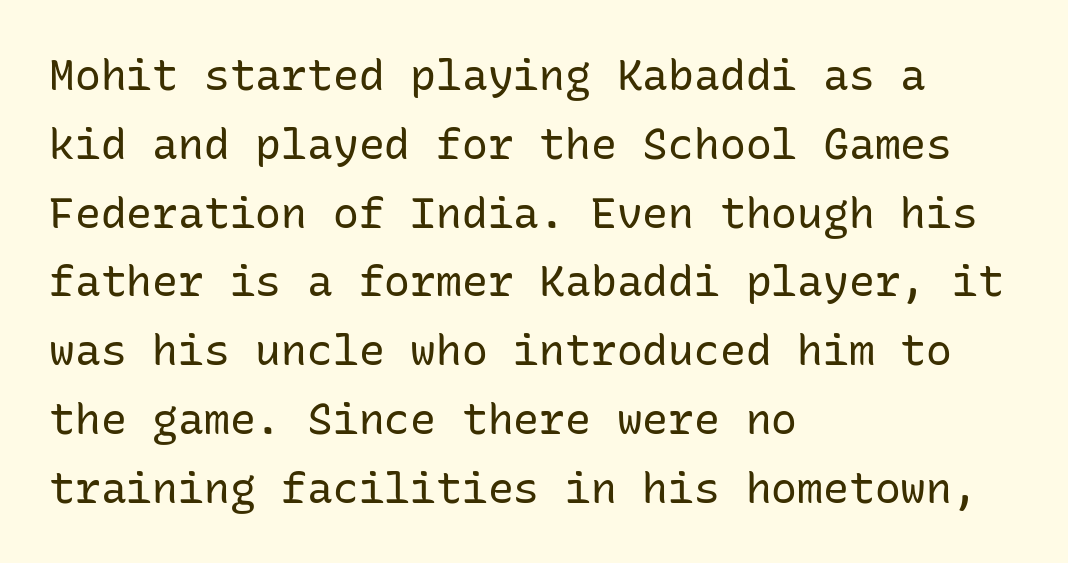
The typeface chosen for these lines omits serifs. The passage shown is typed in a monospace face where columns stay perfectly aligned. One glance says typical: line gaps are just what's usual. Vertical stems look standard width or narrower in stroke.
